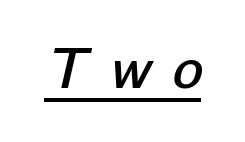
The letters advance in unequal steps, a hallmark of proportional type. Characters follow at a spacing far wider than the type designer built in. This rendering employs a face without finishing strokes, i.e., a sans-serif. Is there an underline? Yes — a line sits under the letters. These lines carry some extra weight — a demibold, not a full bold.
